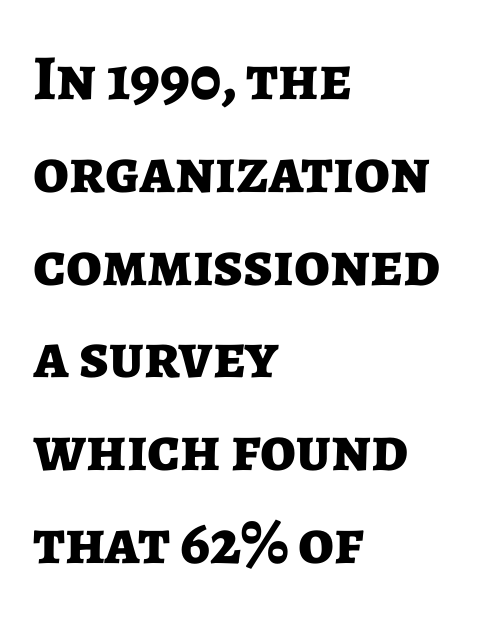
Characters follow at the spacing the type designer built in. When letters stand straight like this, we call the style roman or upright. In terms of weight, the rendering is a true, heavy bold. Serif or sans? Sans — the stroke terminals are bare. Underlining? Definitely not there. Horizontal alignment here is leftward, the default for most running prose.
